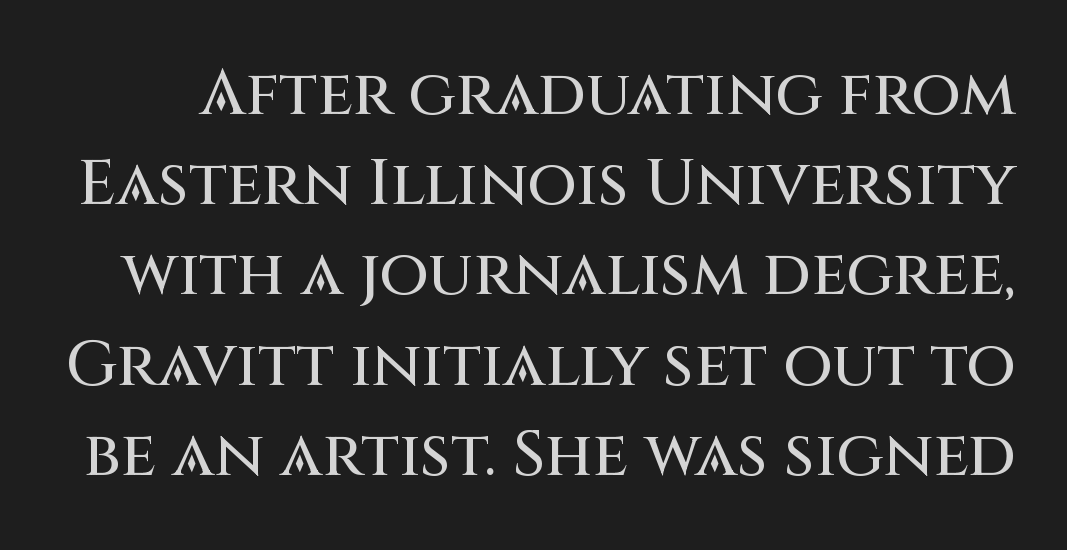
The image shows 64 px sans-serif type, upright; set normal line spacing (1.41x), normal letter spacing, not underlined; medium stroke contrast and a large x-height.
